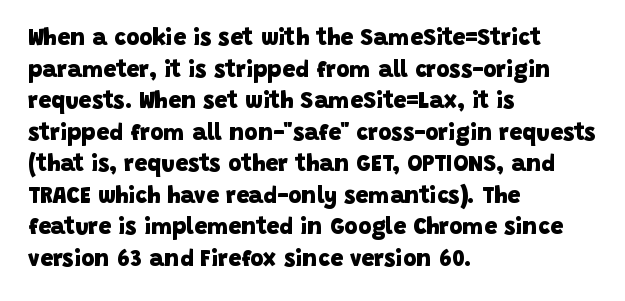
{"bold": "yes", "underline": "no", "align": "left", "line_spacing": "normal", "line_spacing_ratio": 1.37, "letter_spacing": "normal", "letter_spacing_em": 0.0, "glyph_px": 23}
